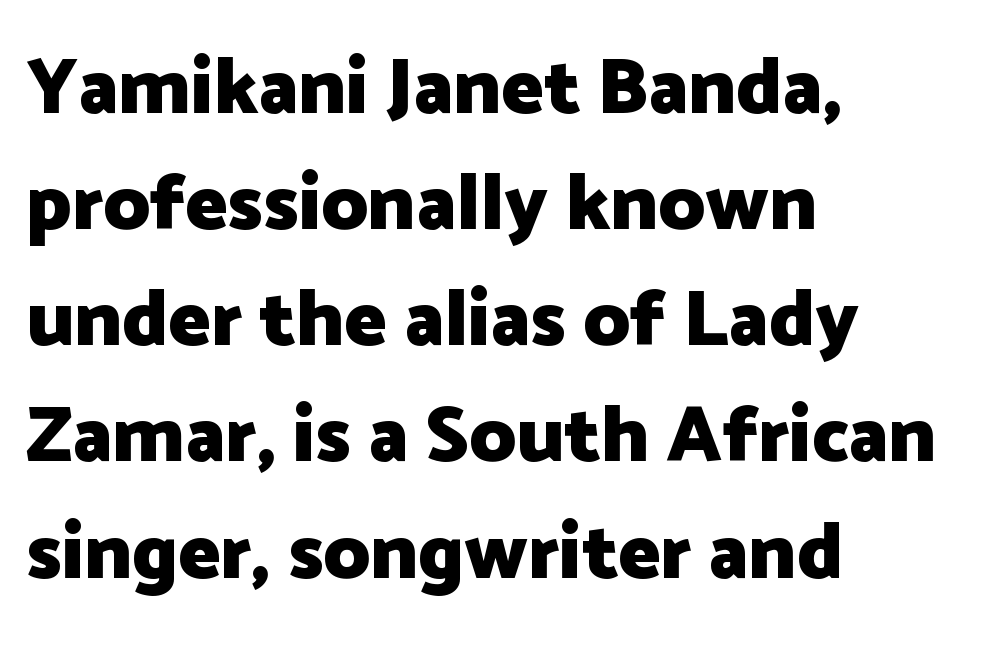
Rule under the text: the space is simply empty. The face used here is rendered with its standard letterfit. Regular leading. A classic flush-left, rag-right setting is used for this passage.
